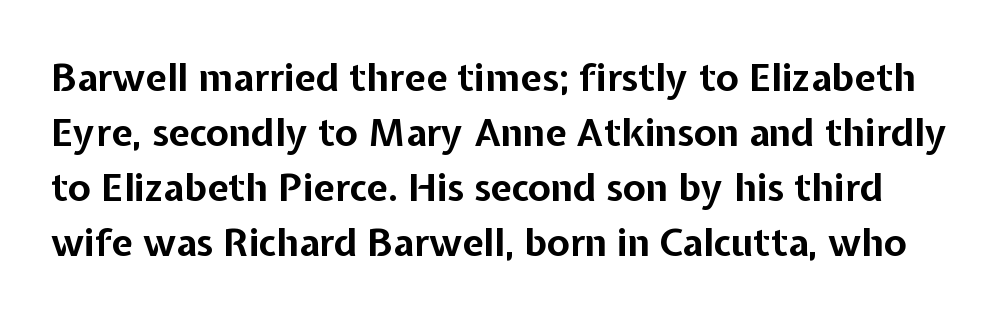
The image shows 38 px bold sans-serif type, upright; set normal line spacing (1.45x), normal letter spacing, not underlined; low stroke contrast and a medium x-height.
